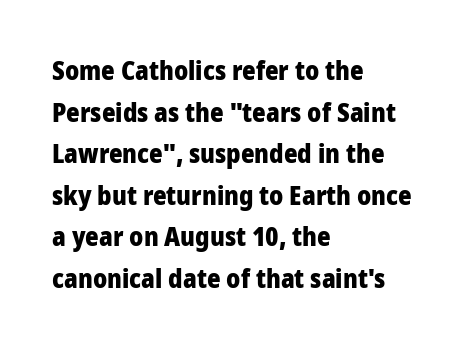
{"italic": "no", "bold": "yes", "underline": "no", "align": "left", "line_spacing": "normal", "line_spacing_ratio": 1.6, "letter_spacing": "normal", "letter_spacing_em": 0.0, "glyph_px": 26}
